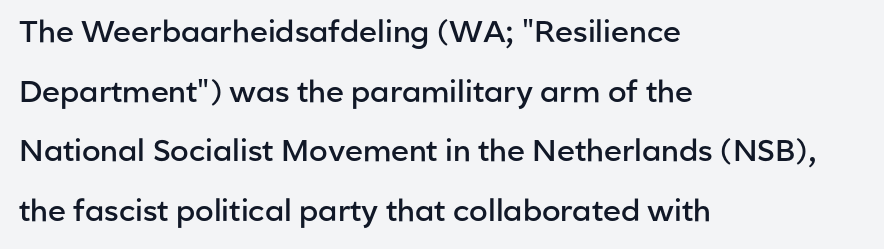
Between one letter and the next there's only the usual sliver of space. Unlike italic type, these characters show no tilt at all. Descender tails drop into unmarked territory. Whoever set this chose breathing room over compactness in the vertical rhythm.
